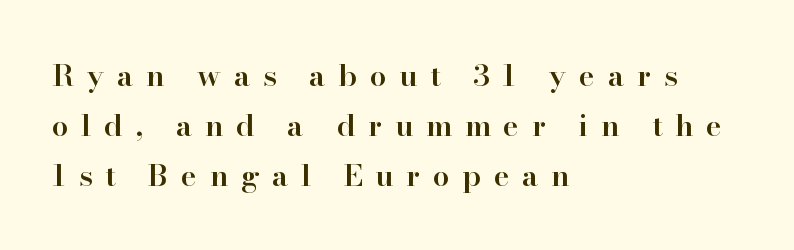
Q: Is the text bold? A: Semi-bold.
Q: Is the text italic (slanted)? A: No, it is upright.
Q: Is the typeface a serif or a sans-serif typeface? A: Serif.
Q: Is the text underlined? A: No.
Q: How is the paragraph aligned? A: Left-aligned.
Q: Is the spacing between letters normal or unusually wide? A: Unusually wide.
Q: Is the spacing between lines tight, normal or loose? A: Normal.
Q: Width (condensed, normal, or wide)? A: Normal.
Q: Stroke contrast? A: High.
Q: x-height? A: Small.
Q: Monospaced? A: No.
